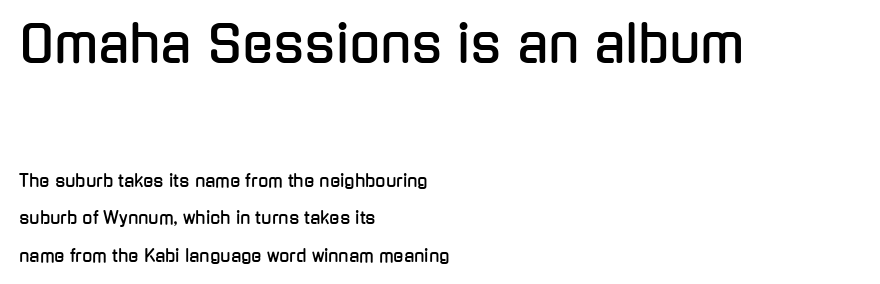
The gaps between neighbouring characters are ordinary and unremarkable. The more generous point size was reserved for the upper chunk. The lines in this sample share a left origin and differ only in where they stop. What's the leading like? Stretched, with rows far apart. This sample has the flowing, uneven cadence of proportional lettering. The type sits square on the baseline with zero lean.
